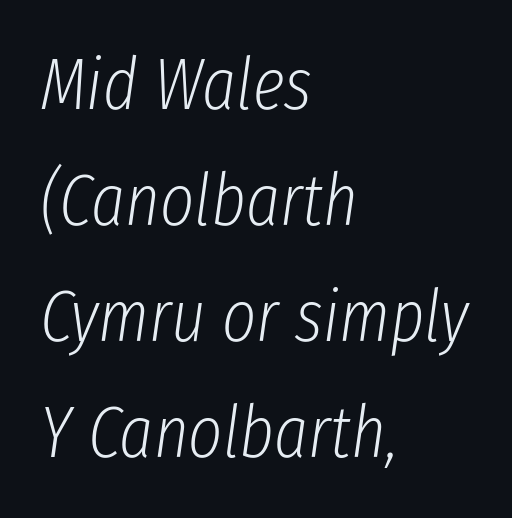
Q: Is the text bold? A: No.
Q: Is the text italic (slanted)? A: Yes, it leans right by about 8 degrees.
Q: Is the text underlined? A: No.
Q: How is the paragraph aligned? A: Left-aligned.
Q: Is the spacing between letters normal or unusually wide? A: Normal.
Q: Is the spacing between lines tight, normal or loose? A: Normal.
Q: Width (condensed, normal, or wide)? A: Condensed.
Q: Stroke contrast? A: Low.
Q: x-height? A: Medium.
Q: Monospaced? A: No.
